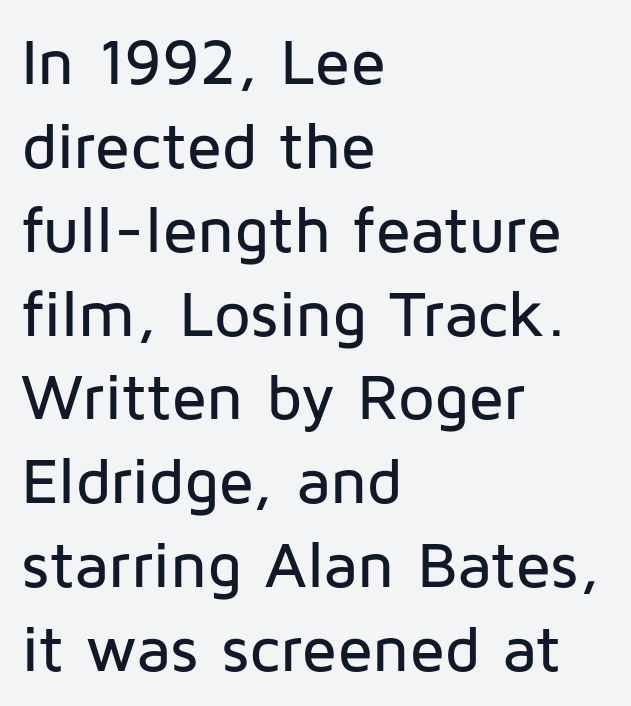
{"serif": "no", "italic": "no", "width": "normal", "stroke_contrast": "low", "x_height": "medium", "monospaced": "no", "underline": "no", "align": "left", "line_spacing": "normal", "line_spacing_ratio": 1.29, "letter_spacing": "normal", "letter_spacing_em": 0.0, "glyph_px": 65}
